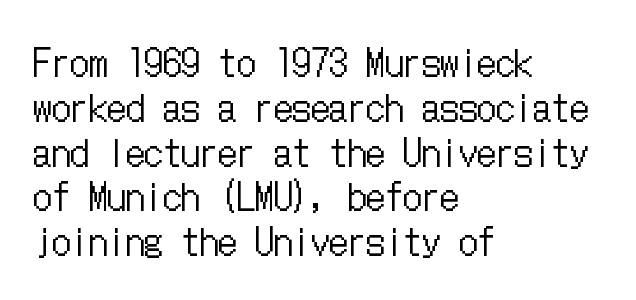
The image shows 37 px regular-weight, condensed type, upright; set left-aligned, line spacing 1.21x, normal letter spacing, not underlined; low stroke contrast and a medium x-height.
